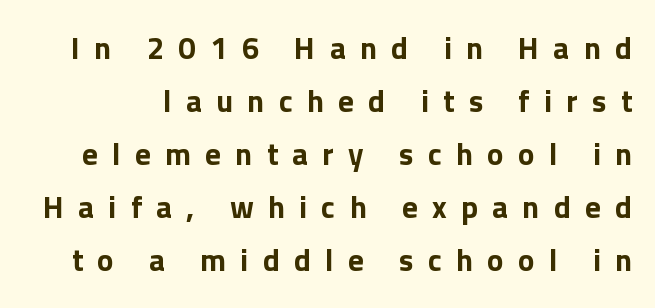
The image shows 31 px bold sans-serif type, upright; set line spacing 1.71x, unusually wide letter spacing (+0.46 em), not underlined; a medium x-height.
